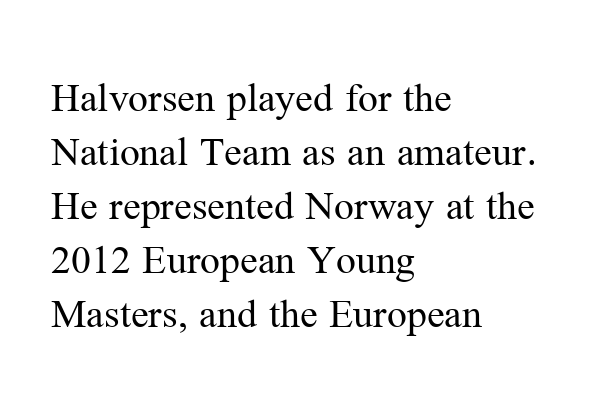
The image shows 44 px regular-weight serif type, upright; set left-aligned, line spacing 1.23x, normal letter spacing, not underlined; medium stroke contrast and a medium x-height.
